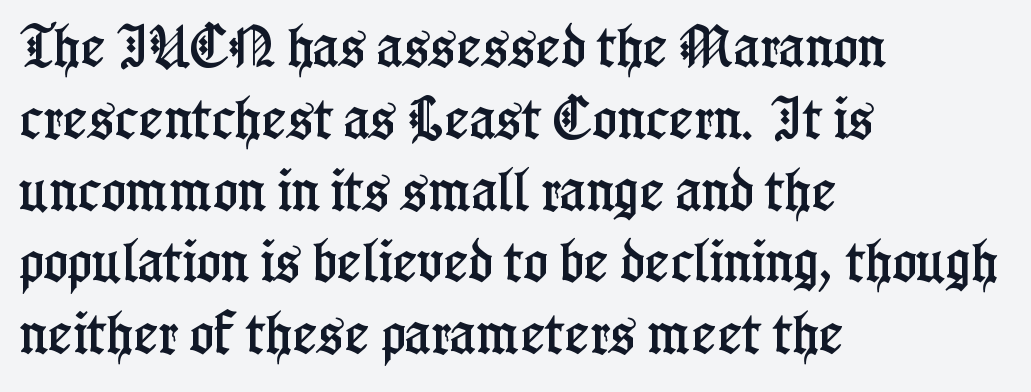
Each letter's strokes conclude with small projecting serifs. Where is the straight margin? On the left. These lines sit exactly where default settings would place them. Here the designer chose a conventional face with non-uniform glyph widths. Here the glyphs are tracked normally, forming tight word shapes. The gap between lines stays unmarked.
